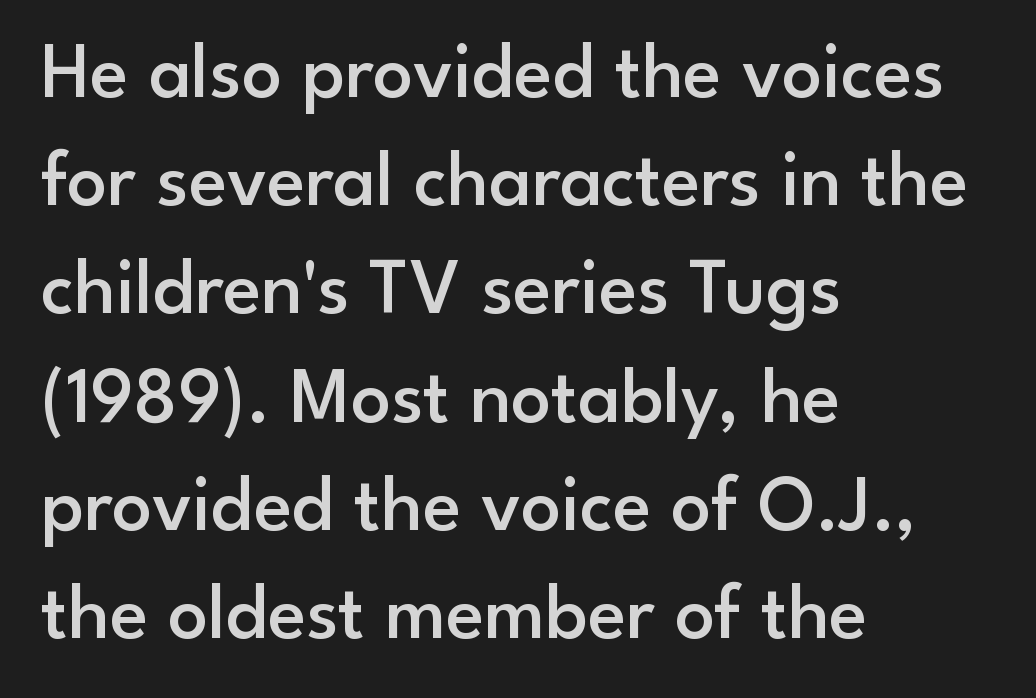
Compared with a centered layout, this one pins lines to the left instead. Strokes here are thickened, but only to semibold level. Vertical strokes here are truly vertical. Short note: letters normally spaced. Think of a printed novel: that variable character pitch is what you see here.
